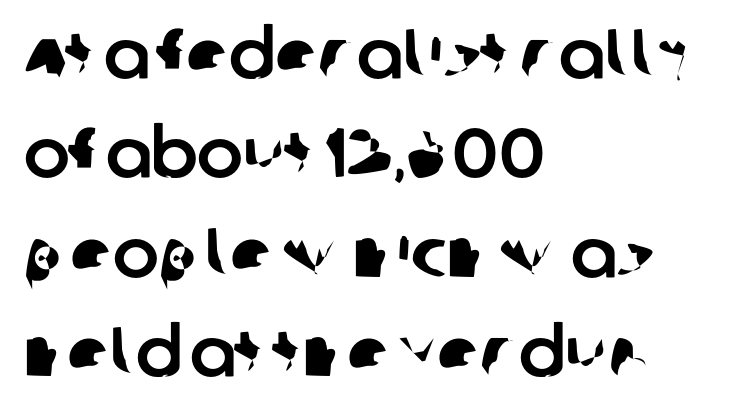
Q: Is the typeface a serif or a sans-serif typeface? A: Sans-serif.
Q: Is the text underlined? A: No.
Q: How is the paragraph aligned? A: Left-aligned.
Q: Is the spacing between letters normal or unusually wide? A: Normal.
Q: Is the spacing between lines tight, normal or loose? A: Normal.
Q: Width (condensed, normal, or wide)? A: Normal.
Q: Stroke contrast? A: Low.
Q: x-height? A: Large.
Q: Monospaced? A: No.
